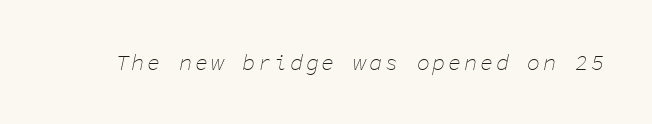
{"italic": "yes", "lean": "right", "slant_degrees": 11, "bold": "no", "underline": "no", "glyph_px": 22}
